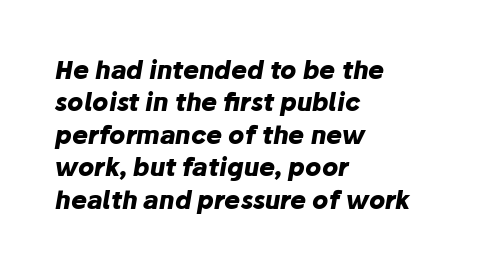
These words are printed bold, with thick strokes throughout. Unmarked baselines from the first word to the last. The paragraph has a hard left edge and a soft right edge. Nothing unusual about the tracking: characters are spaced as the font intends.
